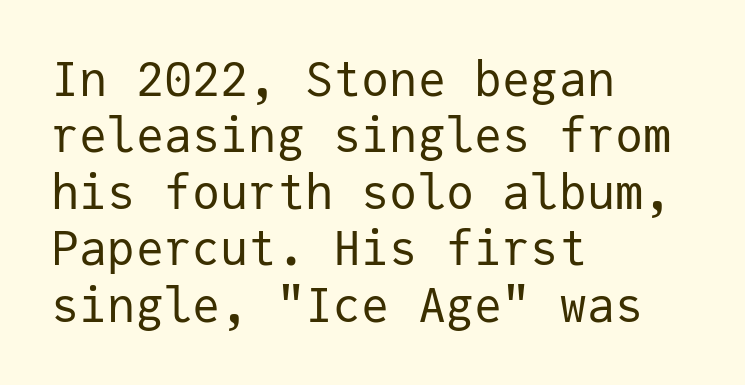
Regarding serifs, this sample does without them. Has an underline been added? It has not. Looks like terminal output: every glyph gets an equal slot. The font's upright variant was chosen for this text. Caption: standard tracking, unaltered. One-word summary of the alignment: left.
